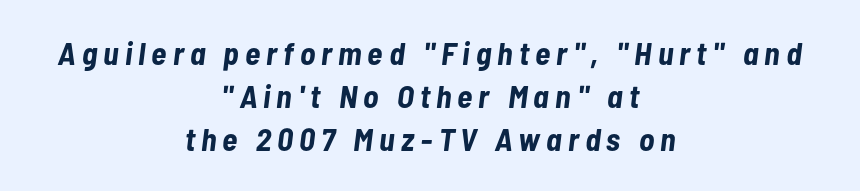
The image shows 32 px bold, condensed type, italic (leaning right); set centered, normal line spacing (1.34x), not underlined; low stroke contrast and a medium x-height.
